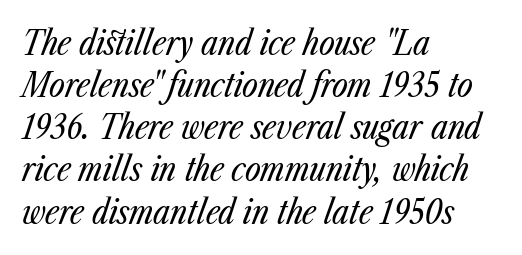
{"italic": "yes", "lean": "right", "slant_degrees": 23, "bold": "no", "weight": "regular", "width": "condensed", "stroke_contrast": "low", "x_height": "medium", "monospaced": "no", "underline": "no", "align": "left", "line_spacing_ratio": 1.24, "letter_spacing": "normal", "letter_spacing_em": 0.0, "glyph_px": 34}
